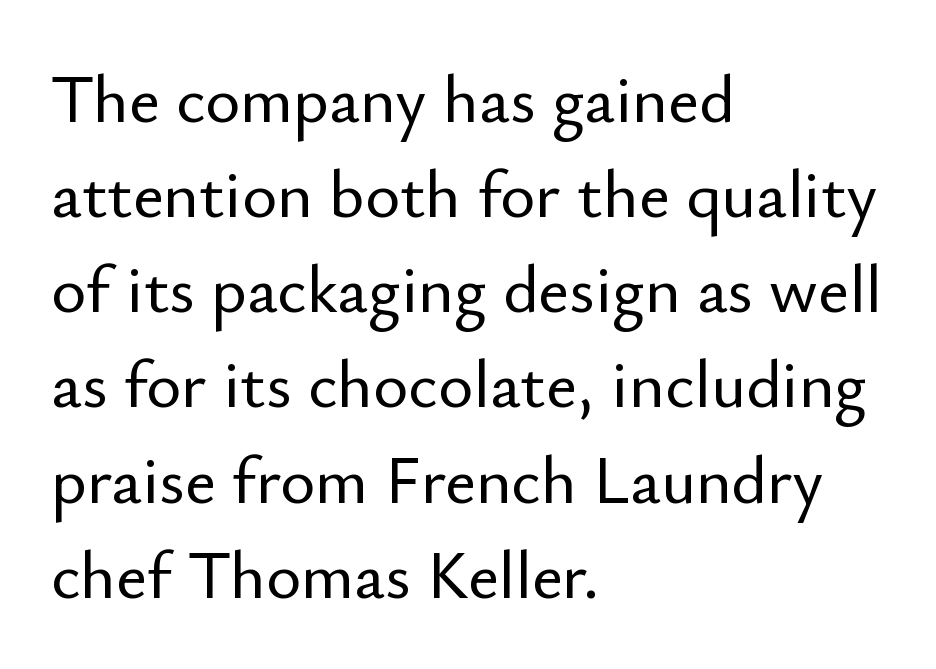
{"serif": "no", "italic": "no", "width": "normal", "stroke_contrast": "low", "x_height": "small", "monospaced": "no", "underline": "no", "align": "left", "line_spacing": "normal", "line_spacing_ratio": 1.42, "letter_spacing": "normal", "letter_spacing_em": 0.0, "glyph_px": 67}
